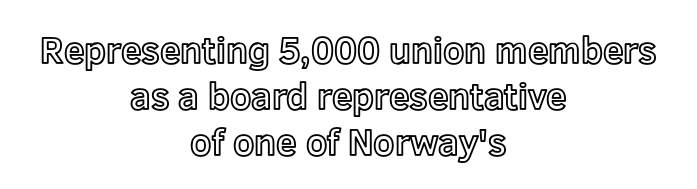
Q: Is the text italic (slanted)? A: No, it is upright.
Q: Is the text underlined? A: No.
Q: How is the paragraph aligned? A: Centered.
Q: Is the spacing between letters normal or unusually wide? A: Normal.
Q: Width (condensed, normal, or wide)? A: Normal.
Q: x-height? A: Medium.
Q: Monospaced? A: No.
